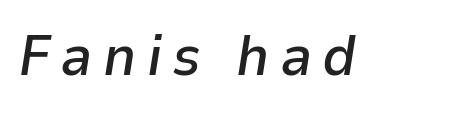
{"italic": "yes", "lean": "right", "slant_degrees": 9, "bold": "semi", "weight": "semibold", "width": "normal", "stroke_contrast": "low", "x_height": "medium", "monospaced": "no", "underline": "no", "glyph_px": 56}
